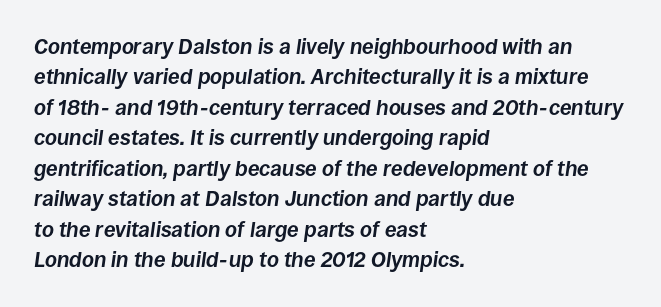
{"italic": "yes", "lean": "right", "slant_degrees": 8, "bold": "yes", "underline": "no", "align": "left", "line_spacing": "normal", "line_spacing_ratio": 1.45, "letter_spacing": "normal", "letter_spacing_em": 0.0, "glyph_px": 21}
